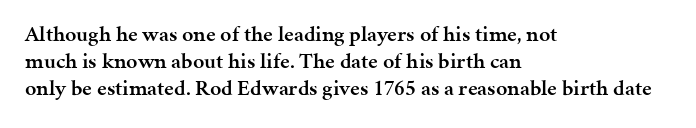
Q: Is the text bold? A: Semi-bold.
Q: Is the text italic (slanted)? A: No, it is upright.
Q: Is the text underlined? A: No.
Q: How is the paragraph aligned? A: Left-aligned.
Q: Is the spacing between letters normal or unusually wide? A: Normal.
